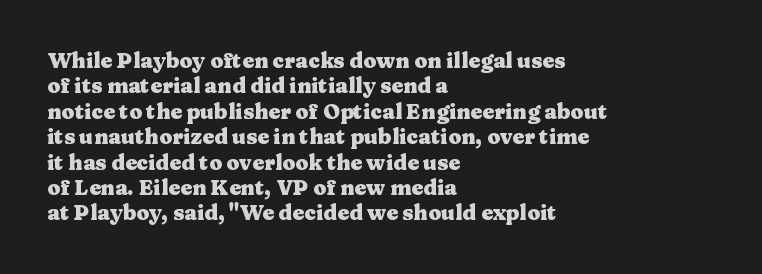
The gaps between neighbouring characters are ordinary and unremarkable. Heavy, bold letterforms. Posture: straight, roman, zero tilt. Caption: multi-line text, flush left, ragged right. Clear beneath every line of the passage.
